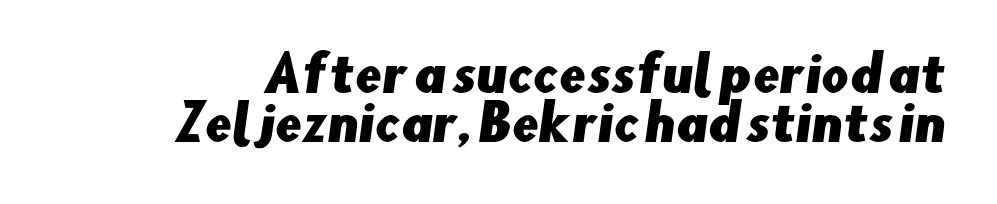
Q: Is the typeface a serif or a sans-serif typeface? A: Sans-serif.
Q: Is the text underlined? A: No.
Q: Is the spacing between letters normal or unusually wide? A: Normal.
Q: Is the spacing between lines tight, normal or loose? A: Tight.
Q: Width (condensed, normal, or wide)? A: Normal.
Q: Stroke contrast? A: Low.
Q: x-height? A: Small.
Q: Monospaced? A: No.
